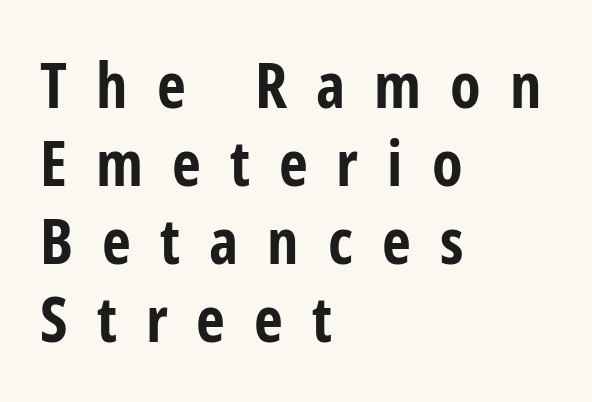
Q: Is the text bold? A: Yes.
Q: Is the text italic (slanted)? A: No, it is upright.
Q: Is the typeface a serif or a sans-serif typeface? A: Sans-serif.
Q: Is the text underlined? A: No.
Q: How is the paragraph aligned? A: Left-aligned.
Q: Is the spacing between letters normal or unusually wide? A: Unusually wide.
Q: Width (condensed, normal, or wide)? A: Condensed.
Q: Stroke contrast? A: Low.
Q: x-height? A: Medium.
Q: Monospaced? A: No.
